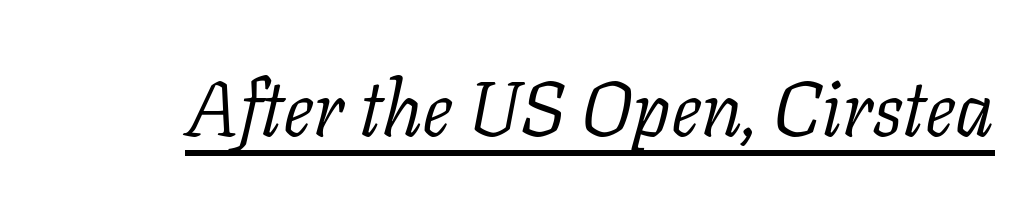
Characters follow at the spacing the type designer built in. Quick note: italic. This sample carries an underscore along the baseline area. Each letter keeps its own natural width here, so spacing adapts to shape. Serifs: yes, visible at the terminals of the letterforms. Stroke mass is kept to a normal reading level or below.
